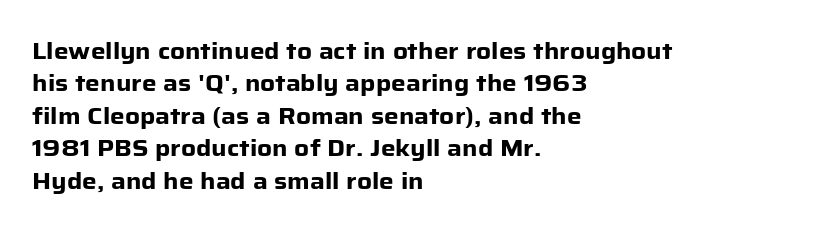
The image shows 23 px bold type, upright; set left-aligned, normal line spacing (1.41x), normal letter spacing, not underlined.
